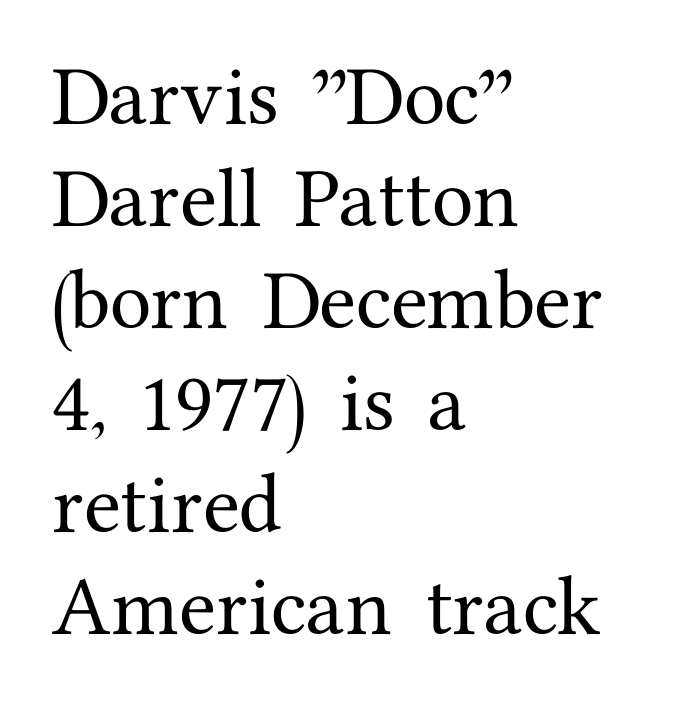
A typesetter would call this zero additional tracking. Regular leading. Tall strokes in this sample are plumb rather than angled. The designer went with a serif here, giving each stem small feet. Think of a printed novel: that variable character pitch is what you see here. Caption: multi-line text, flush left, ragged right.
